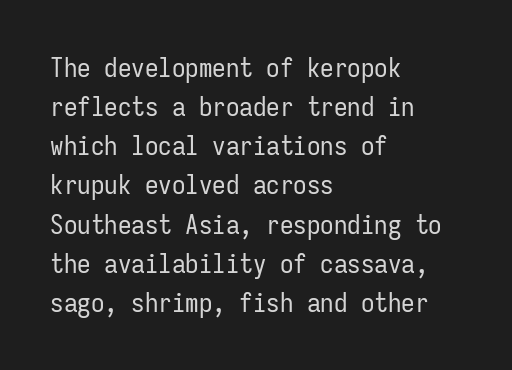
Default kerning and tracking; the words read as compact shapes. No heavy texture on the line: the type isn't bold. A roman cut, with each character standing at attention. Notice how the passage keeps a crisp vertical edge on the left only. Bare-footed words on every line.
